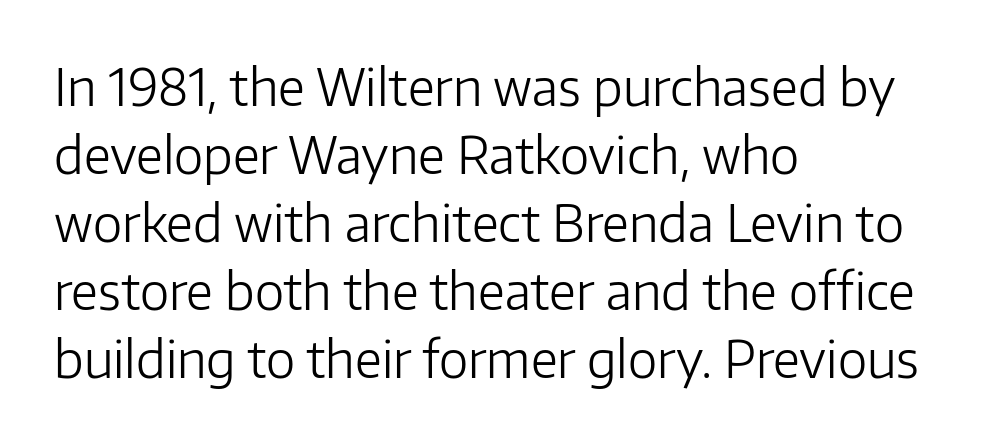
The image shows 50 px light sans-serif type, upright; set left-aligned, normal line spacing (1.36x), normal letter spacing, not underlined; low stroke contrast and a medium x-height.
